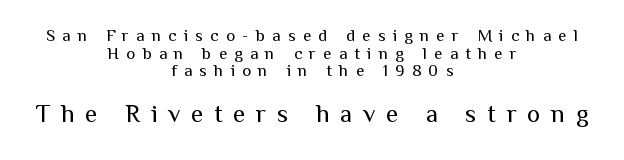
The image shows 25 px text type, upright; set centered, tight line spacing (1.04x), unusually wide letter spacing (+0.43 em), not underlined; the second (bottom) block is 1.47x larger.
